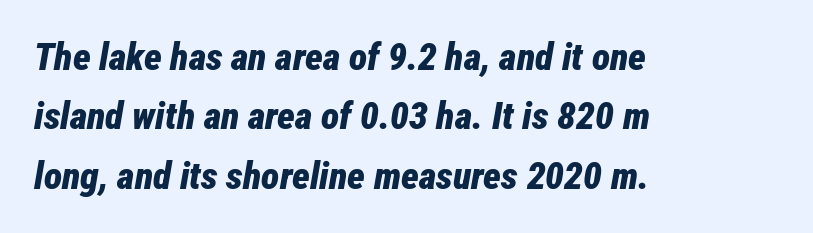
The glyphs have the mass of a bold cut. Notice how the passage keeps a crisp vertical edge on the left only. This block has exactly the height ordinary leading produces. Nobody touched the tracking dial on this one. The rendering uses natural spacing where letterforms have individual widths.
